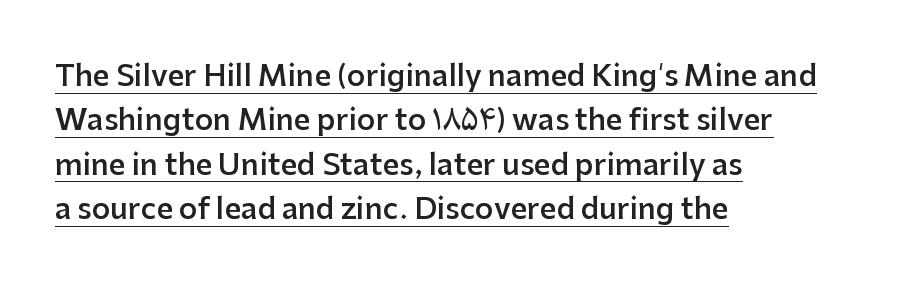
Q: Is the text bold? A: Semi-bold.
Q: Is the text italic (slanted)? A: No, it is upright.
Q: Is the typeface a serif or a sans-serif typeface? A: Sans-serif.
Q: Is the text underlined? A: Yes.
Q: How is the paragraph aligned? A: Left-aligned.
Q: Is the spacing between letters normal or unusually wide? A: Normal.
Q: Is the spacing between lines tight, normal or loose? A: Normal.
Q: Width (condensed, normal, or wide)? A: Normal.
Q: Stroke contrast? A: Low.
Q: x-height? A: Medium.
Q: Monospaced? A: No.
